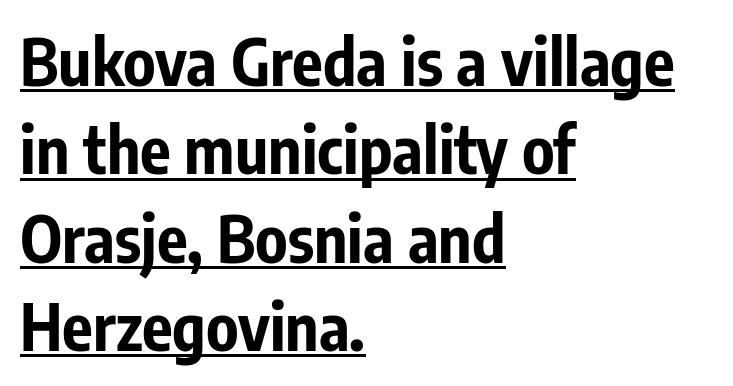
The image shows 64 px bold, condensed sans-serif type, upright; set left-aligned, normal line spacing (1.38x), normal letter spacing, underlined; low stroke contrast and a medium x-height.
